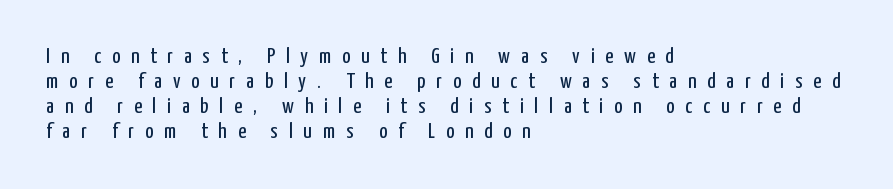
Reading down the block, your eye returns to a fixed left position each line. The horizontal fit of the characters is loose and conspicuously gappy. Rows of type sit shoulder to shoulder in the vertical direction. Words float on clear page, feet unadorned. Designer's note — italics off, roman on. The cut favours lightness, reaching ordinary text weight at its darkest.
